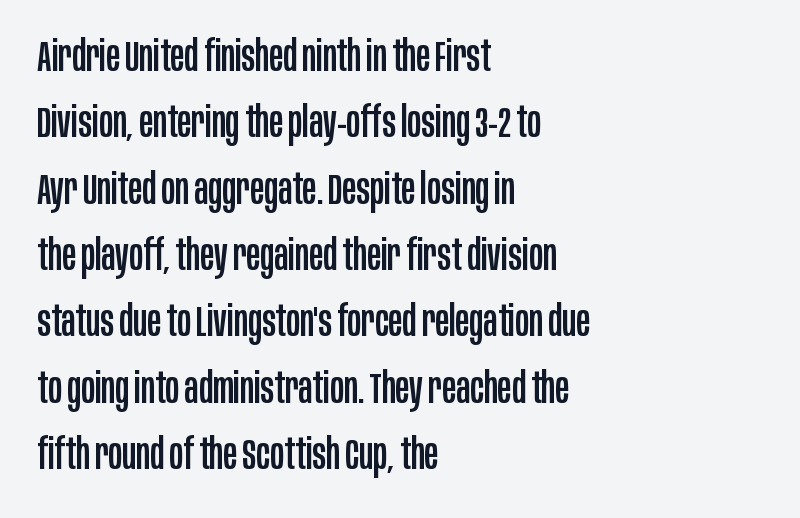
The image shows 42 px condensed sans-serif type, upright; set left-aligned, normal line spacing (1.58x), normal letter spacing, not underlined; low stroke contrast and a large x-height.
